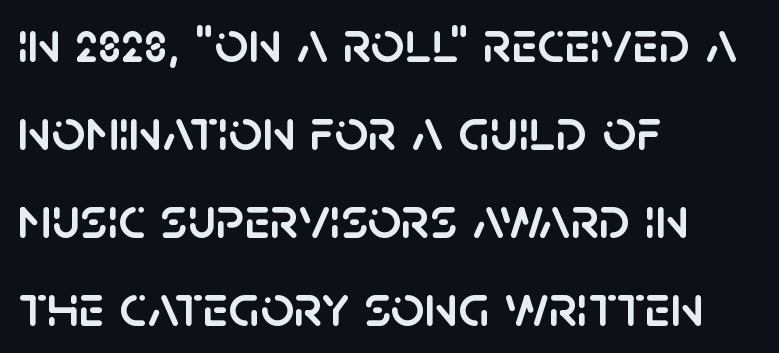
The rendering shows plain stroke endings on the letterforms — a sans-serif design. Inter-character spacing is left at the font's built-in metrics. These lines are rendered in a variable-pitch font. Each row of text sits above clean, open space.
